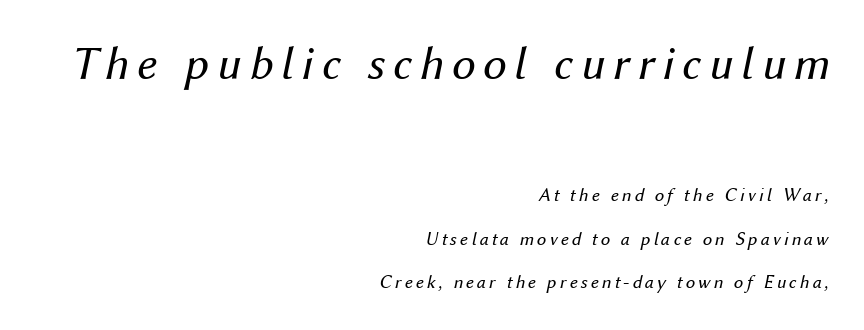
Q: Is the text bold? A: No.
Q: Is the text italic (slanted)? A: Yes, it leans right by about 12 degrees.
Q: Is the text underlined? A: No.
Q: How is the paragraph aligned? A: Right-aligned.
Q: Is the spacing between lines tight, normal or loose? A: Loose.
Q: Which block of text is set in a larger size, the first (top) or the second (bottom)? A: The first (top) one.
Q: Width (condensed, normal, or wide)? A: Normal.
Q: Stroke contrast? A: Medium.
Q: x-height? A: Medium.
Q: Monospaced? A: No.
